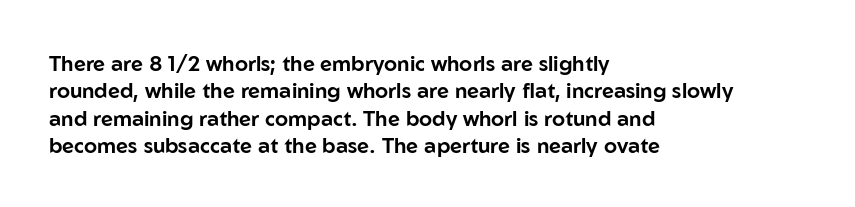
{"italic": "no", "underline": "no", "align": "left", "line_spacing": "normal", "line_spacing_ratio": 1.3, "letter_spacing": "normal", "letter_spacing_em": 0.0, "glyph_px": 21}
